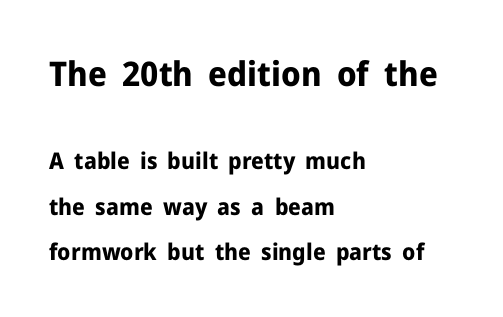
Teacher's note: observe the even left margin — that is flush-left alignment. These words are printed bold, with thick strokes throughout. Do the characters align in a grid? No, the font is proportional. A clean baseline with only descenders dipping below it.
